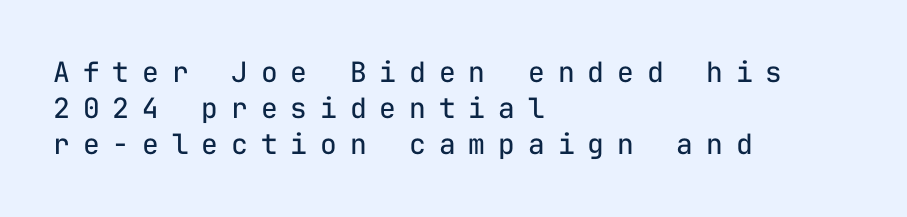
Check the space under the baseline: it is left empty. Regarding serifs, this sample does without them. The lettering stays uniformly vertical, giving the passage a roman look. This sample has the even, mechanical cadence of fixed-width lettering. The letterforms sit at book weight or below. The type is letterspaced generously, with wide tracking.
